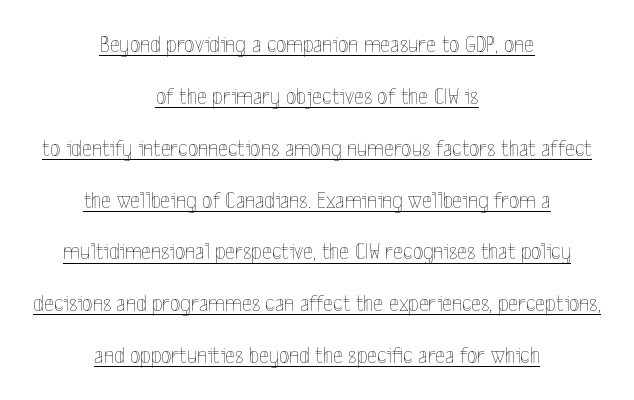
{"italic": "no", "bold": "no", "underline": "yes", "align": "center", "line_spacing": "loose", "line_spacing_ratio": 2.16, "letter_spacing": "normal", "letter_spacing_em": 0.0, "glyph_px": 24}
